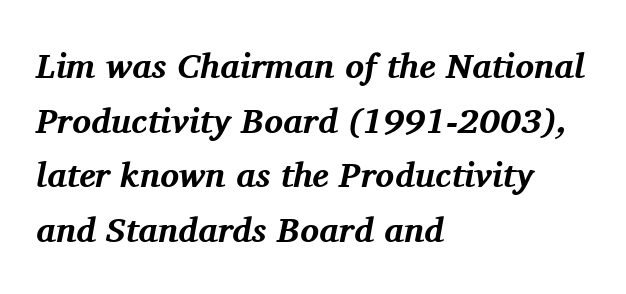
{"serif": "yes", "italic": "yes", "lean": "right", "slant_degrees": 11, "bold": "yes", "weight": "bold", "width": "normal", "stroke_contrast": "medium", "x_height": "medium", "monospaced": "no", "underline": "no", "align": "left", "line_spacing": "normal", "line_spacing_ratio": 1.56, "letter_spacing": "normal", "letter_spacing_em": 0.0, "glyph_px": 35}
